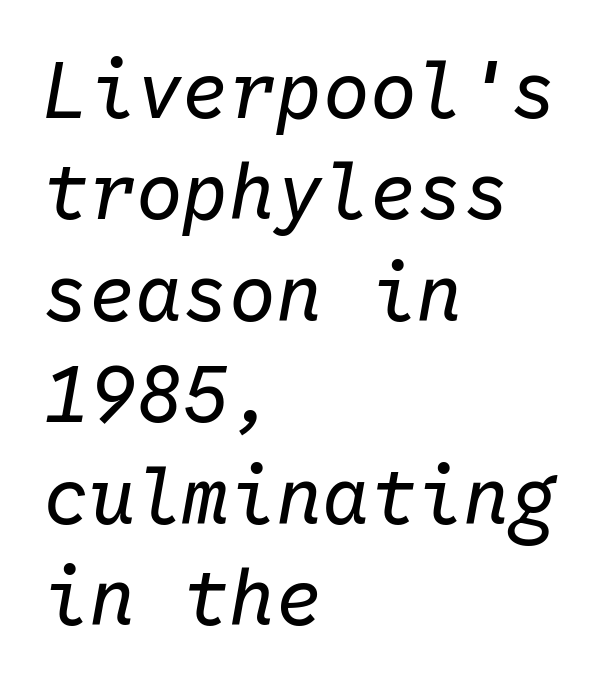
The image shows 78 px regular-weight type, italic (leaning right), monospaced; set left-aligned, normal line spacing (1.3x), normal letter spacing, not underlined; low stroke contrast and a medium x-height.
